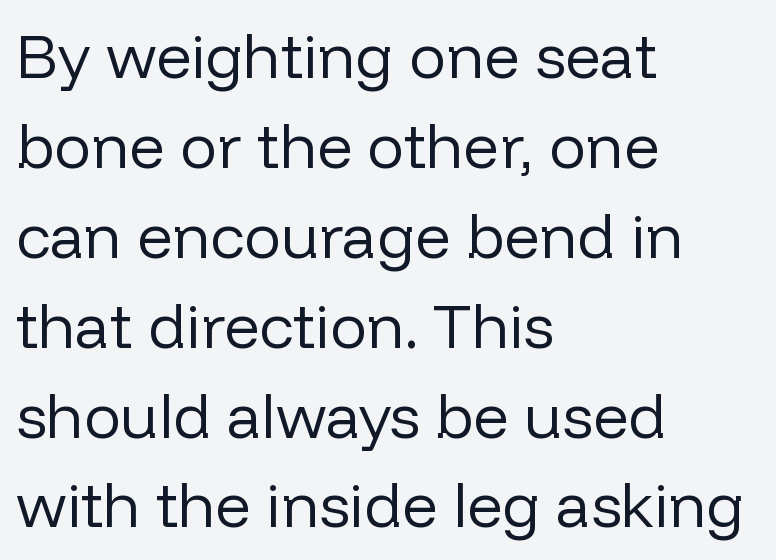
The image shows 62 px regular-weight sans-serif type, upright; set left-aligned, normal line spacing (1.45x), normal letter spacing, not underlined; low stroke contrast and a medium x-height.
